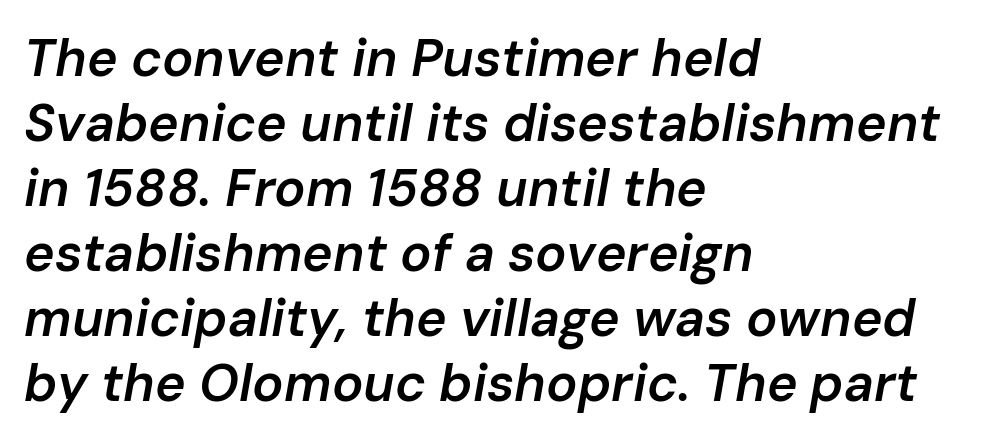
The image shows 52 px semibold type, italic (leaning right); set left-aligned, normal line spacing (1.25x), normal letter spacing, not underlined; low stroke contrast and a medium x-height.
